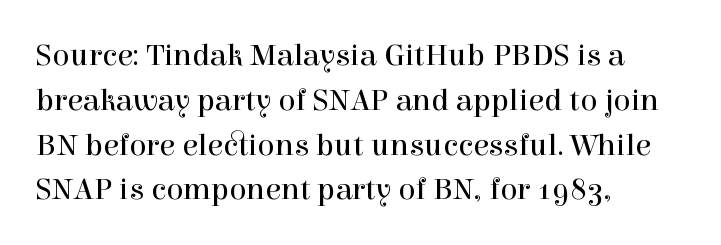
{"serif": "yes", "italic": "no", "bold": "no", "weight": "regular", "width": "normal", "x_height": "medium", "monospaced": "no", "underline": "no", "align": "left", "line_spacing": "normal", "line_spacing_ratio": 1.4, "letter_spacing": "normal", "letter_spacing_em": 0.0, "glyph_px": 32}
